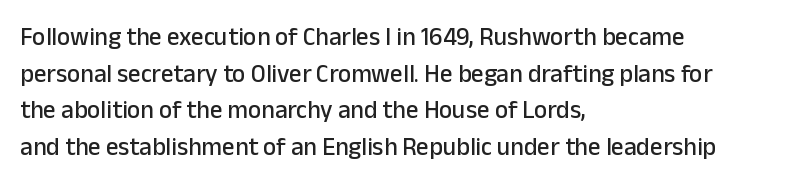
The letters stand straight up with perfectly vertical stems. The tracking reads as untouched default to a designer's eye. Vertical spacing — default. All the whitespace from short lines collects on the right. Bare-footed words on every line.
